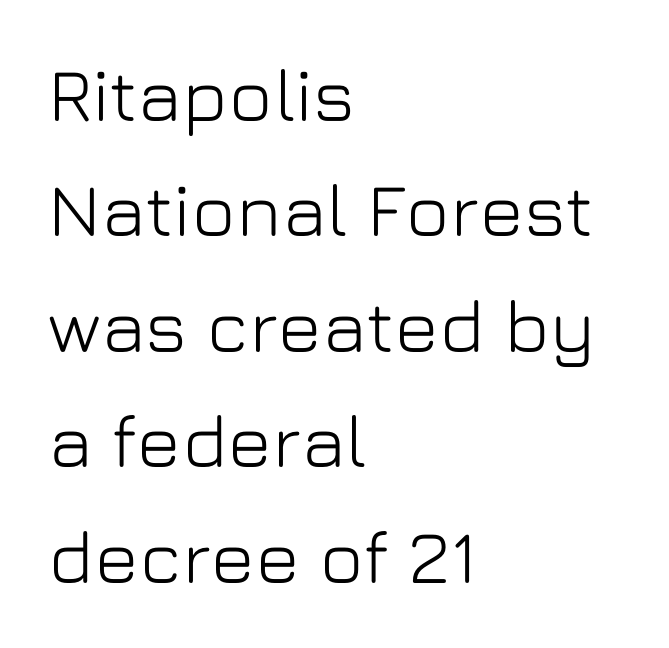
The image shows 75 px sans-serif type, upright; set left-aligned, normal line spacing (1.54x), normal letter spacing, not underlined; low stroke contrast and a medium x-height.
